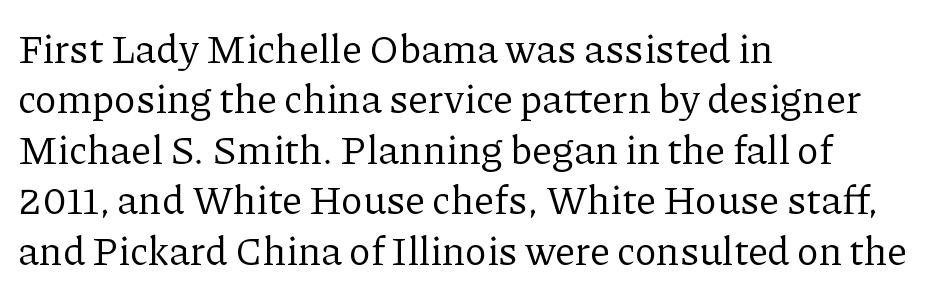
The image shows 40 px regular-weight serif type, upright; set left-aligned, normal line spacing (1.26x), normal letter spacing, not underlined; low stroke contrast and a medium x-height.
